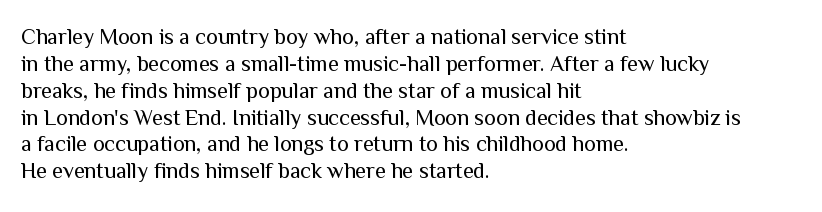
Q: Is the text bold? A: No.
Q: Is the text italic (slanted)? A: No, it is upright.
Q: Is the text underlined? A: No.
Q: How is the paragraph aligned? A: Left-aligned.
Q: Is the spacing between letters normal or unusually wide? A: Normal.
